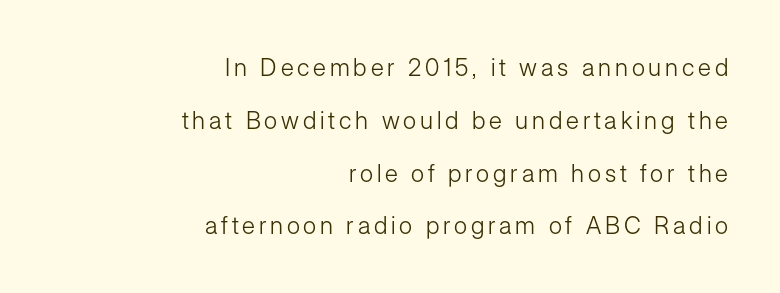
Q: Is the text bold? A: No.
Q: Is the text italic (slanted)? A: No, it is upright.
Q: Is the text underlined? A: No.
Q: How is the paragraph aligned? A: Right-aligned.
Q: Is the spacing between lines tight, normal or loose? A: Loose.
